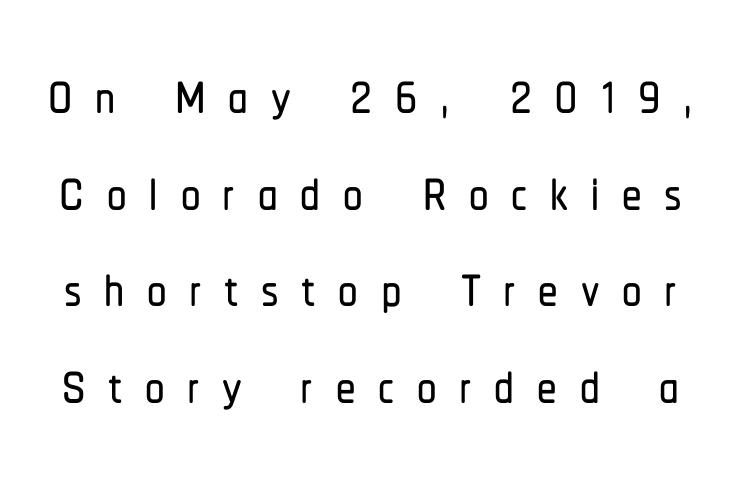
Q: Is the text italic (slanted)? A: No, it is upright.
Q: Is the typeface a serif or a sans-serif typeface? A: Sans-serif.
Q: Is the text underlined? A: No.
Q: Is the spacing between letters normal or unusually wide? A: Unusually wide.
Q: Width (condensed, normal, or wide)? A: Condensed.
Q: Stroke contrast? A: Low.
Q: x-height? A: Medium.
Q: Monospaced? A: No.
